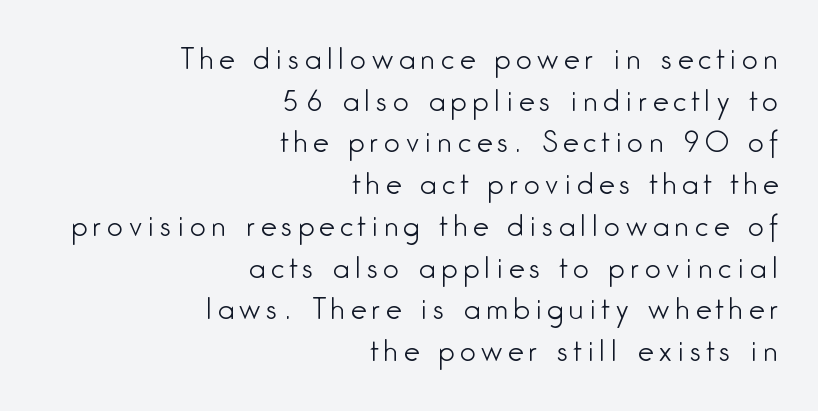
Q: Is the text bold? A: No.
Q: Is the text italic (slanted)? A: No, it is upright.
Q: Is the typeface a serif or a sans-serif typeface? A: Sans-serif.
Q: Is the text underlined? A: No.
Q: How is the paragraph aligned? A: Right-aligned.
Q: Is the spacing between letters normal or unusually wide? A: Unusually wide.
Q: Is the spacing between lines tight, normal or loose? A: Normal.
Q: Width (condensed, normal, or wide)? A: Condensed.
Q: Stroke contrast? A: Low.
Q: x-height? A: Medium.
Q: Monospaced? A: No.
